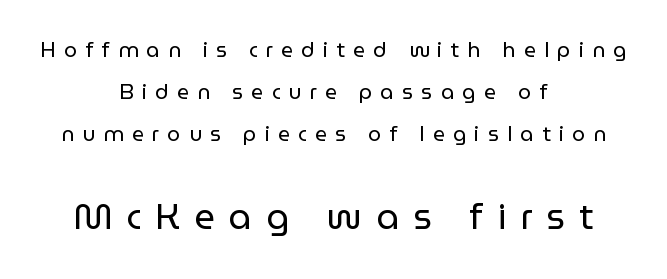
Q: Is the text bold? A: No.
Q: Is the text italic (slanted)? A: No, it is upright.
Q: Is the typeface a serif or a sans-serif typeface? A: Sans-serif.
Q: Is the text underlined? A: No.
Q: How is the paragraph aligned? A: Centered.
Q: Is the spacing between letters normal or unusually wide? A: Unusually wide.
Q: Is the spacing between lines tight, normal or loose? A: Loose.
Q: Which block of text is set in a larger size, the first (top) or the second (bottom)? A: The second (bottom) one.
Q: Width (condensed, normal, or wide)? A: Normal.
Q: Stroke contrast? A: Low.
Q: x-height? A: Medium.
Q: Monospaced? A: No.
